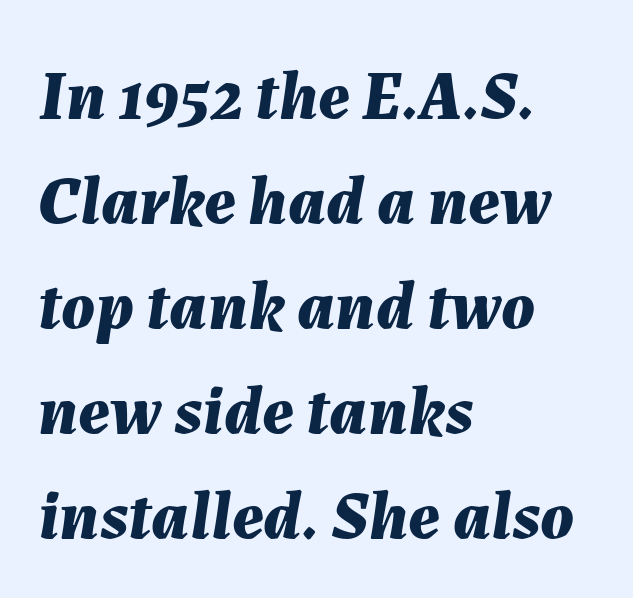
This rendering leaves character spacing at its baseline value. This is heavy type, rendered in bold. Interline gaps are of average width in this sample. The rendering uses natural spacing where letterforms have individual widths. One-word summary of the alignment: left.
